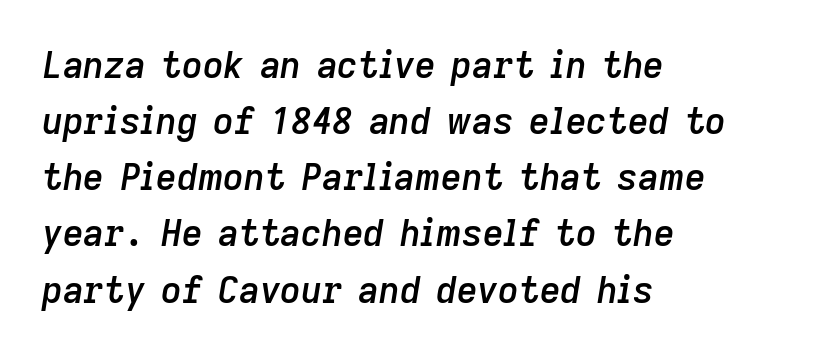
These lines keep a tight, regular rhythm from letter to letter. The passage shown leans; its letterforms are oblique. This sample is left-justified, so line endings fall wherever the words run out. Nobody drew a line under any word here.
